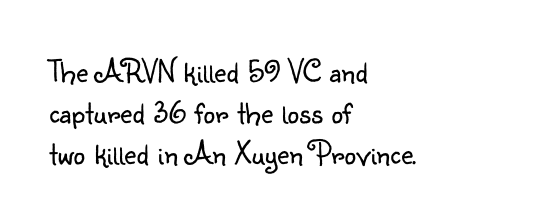
The image shows 33 px light sans-serif type, upright; set left-aligned, normal line spacing (1.25x), normal letter spacing, not underlined; low stroke contrast and a small x-height.
